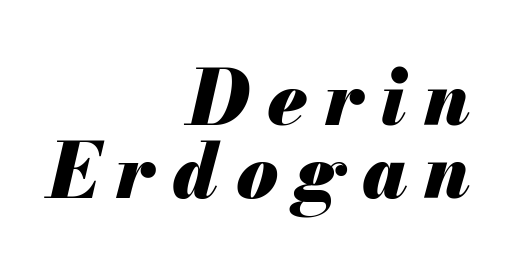
The vertical gap from one line to the next is small. These lines carry a lot of weight — the face is fully bold. The letters are slanted; this is an italic face. A typesetter would call this proportional, since set widths differ per character.
